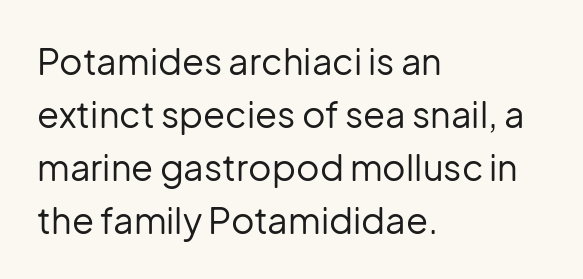
{"serif": "no", "italic": "no", "bold": "no", "weight": "regular", "width": "normal", "stroke_contrast": "low", "x_height": "medium", "monospaced": "no", "underline": "no", "align": "left", "line_spacing": "normal", "line_spacing_ratio": 1.47, "letter_spacing": "normal", "letter_spacing_em": 0.0, "glyph_px": 36}
